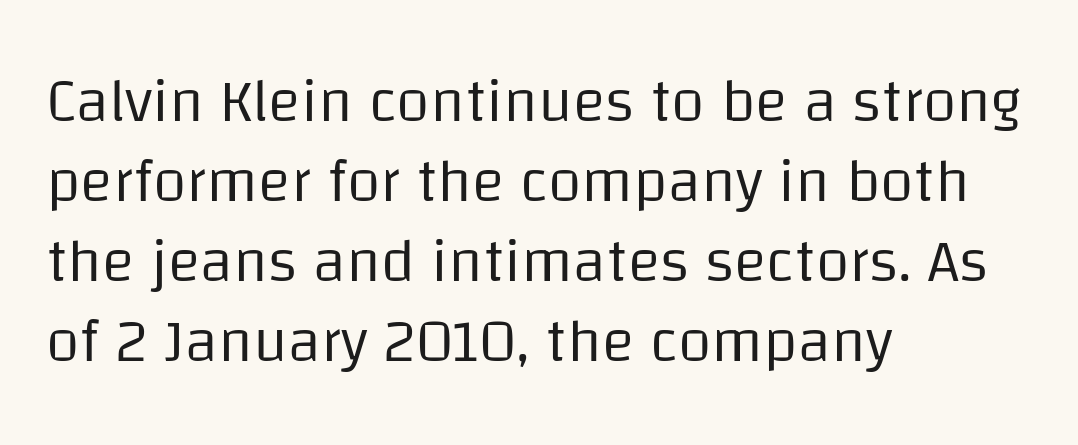
Q: Is the text bold? A: No.
Q: Is the text italic (slanted)? A: No, it is upright.
Q: Is the typeface a serif or a sans-serif typeface? A: Sans-serif.
Q: Is the text underlined? A: No.
Q: How is the paragraph aligned? A: Left-aligned.
Q: Is the spacing between letters normal or unusually wide? A: Normal.
Q: Is the spacing between lines tight, normal or loose? A: Normal.
Q: Width (condensed, normal, or wide)? A: Normal.
Q: Stroke contrast? A: Low.
Q: x-height? A: Large.
Q: Monospaced? A: No.
